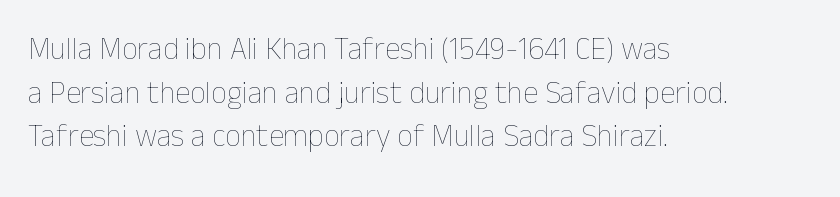
No letter is thick-stroked: the sample isn't bold. The string is rendered with underlining switched off. Do the characters align in a grid? No, the font is proportional. The horizontal fit of the characters is conventional and even. Leftover space on each line is placed entirely after the last word. Reading down the column, the eye jumps a familiar distance to each next line.
